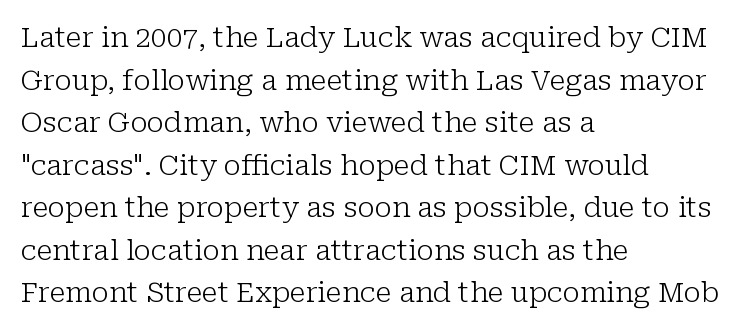
The typography opts for an upright posture over an oblique one. Caption: face not bold, strokes unweighted. Classification — serif. Nothing unusual about the tracking: characters are spaced as the font intends.
